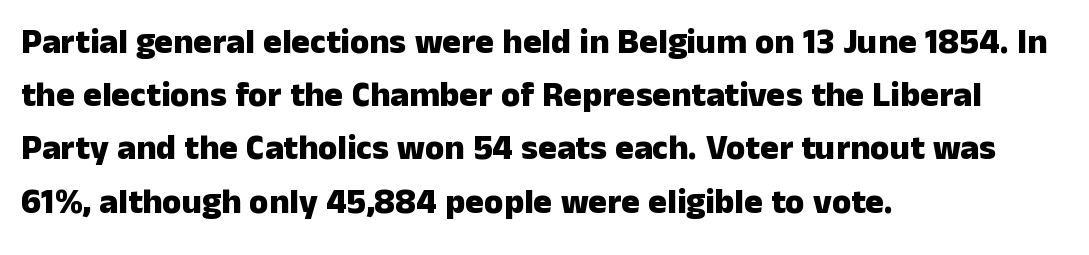
Just letters on the line, the space beneath them empty. The vertical gap from one line to the next is medium. These lines were composed using upright roman letters. Left-aligned paragraph, ragged on the right. Students, this is bold: see how much ink each stroke carries.
